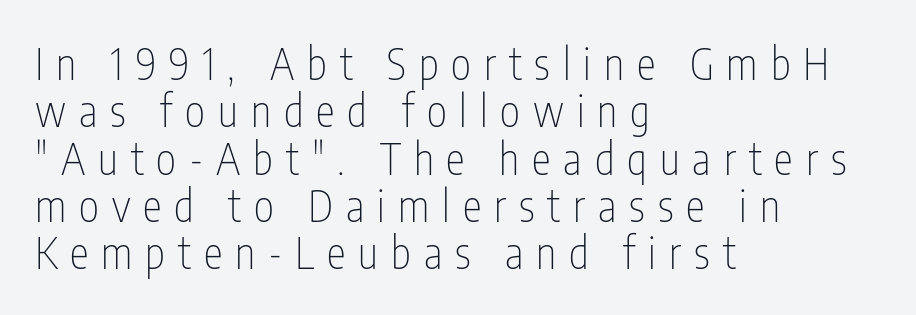
The zone under the glyphs is completely vacant. The cut favours lightness, reaching ordinary text weight at its darkest. A roman cut, with each character standing at attention. Character widths vary here, with narrow letters taking less room than wide ones.
